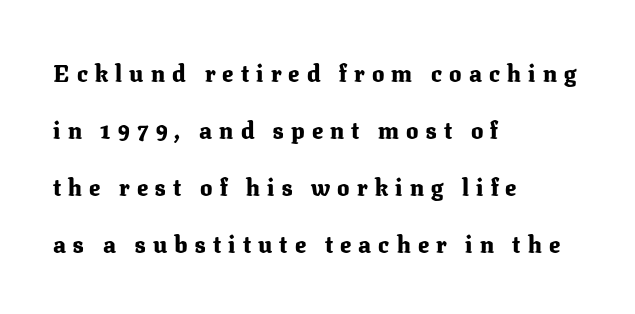
Look at the tracking — it's clearly loosened, letters drifting apart. Every row of glyphs begins at an identical x-position on the left. These words are printed bold, with thick strokes throughout. Horizontal bands of white between lines are thick stripes. The gap between lines stays unmarked.
